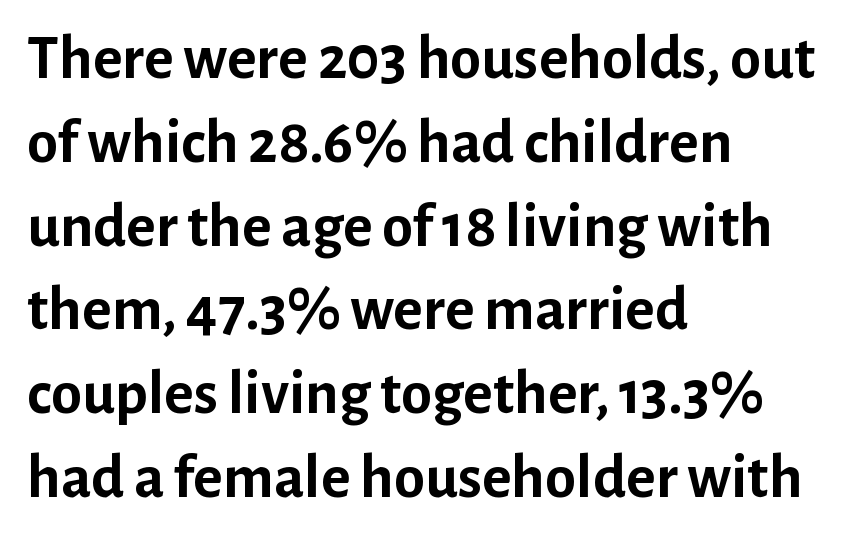
The horizontal fit of the characters is conventional and even. It's the straight-up-and-down kind of type. Letterform terminals end flat and unadorned throughout the passage. Proportional: the letters do not fall into vertical columns. Students, this is bold: see how much ink each stroke carries. In CSS terms this would be text-align: left.
